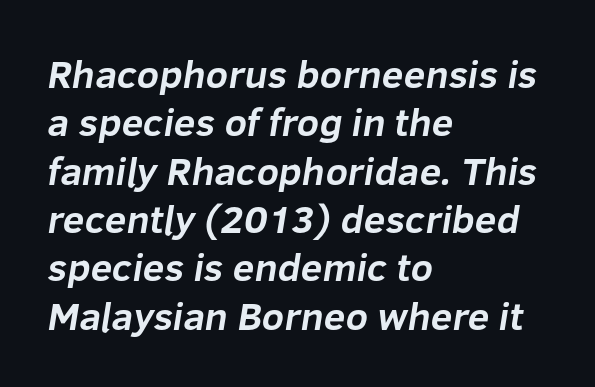
These lines are rendered in a variable-pitch font. The passage shown has conventional tracking throughout. Check the space under the baseline: it is left empty. Alignment: flush left. A full-strength bold gives these letters their thick strokes. This rendering employs a face without finishing strokes, i.e., a sans-serif.
